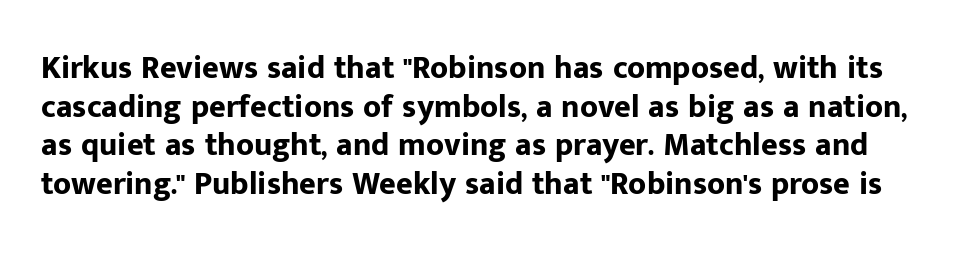
{"serif": "no", "italic": "no", "bold": "yes", "weight": "bold", "width": "normal", "stroke_contrast": "low", "x_height": "medium", "monospaced": "no", "underline": "no", "line_spacing_ratio": 1.21, "letter_spacing": "normal", "letter_spacing_em": 0.0, "glyph_px": 32}
